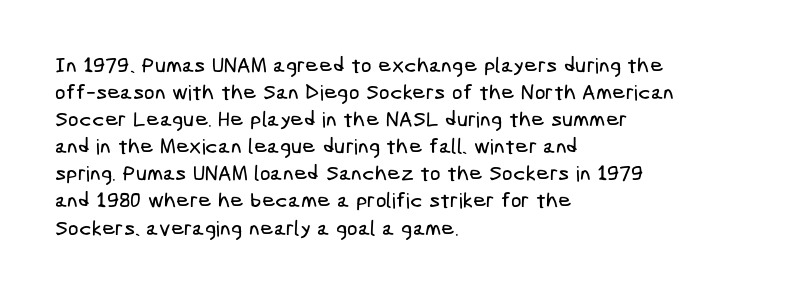
The image shows 21 px text type; set left-aligned, normal line spacing (1.29x), normal letter spacing, not underlined.
